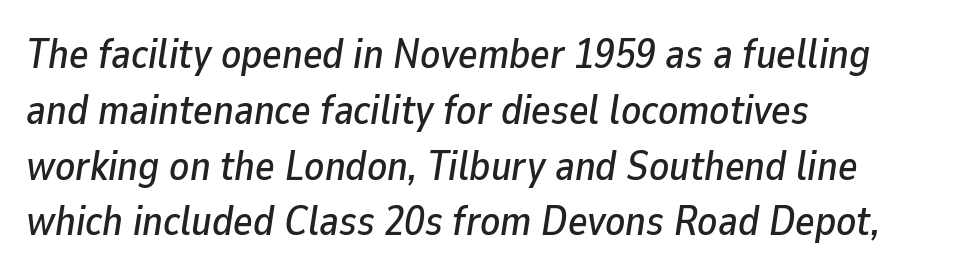
{"italic": "yes", "lean": "right", "slant_degrees": 9, "width": "normal", "stroke_contrast": "low", "x_height": "medium", "monospaced": "no", "underline": "no", "align": "left", "line_spacing": "normal", "line_spacing_ratio": 1.36, "letter_spacing": "normal", "letter_spacing_em": 0.0, "glyph_px": 41}
